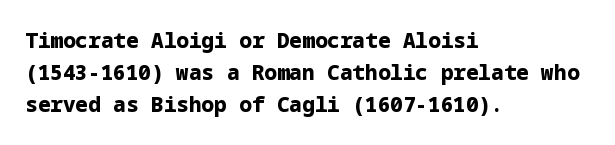
Tracking value appears to be zero — textbook default spacing. Is the type bold? Yes — the strokes are clearly thick and heavy. The block of text has a typical density, with ordinary space between rows. The rag falls on the right side of this text block. Words float on clear page, feet unadorned.
